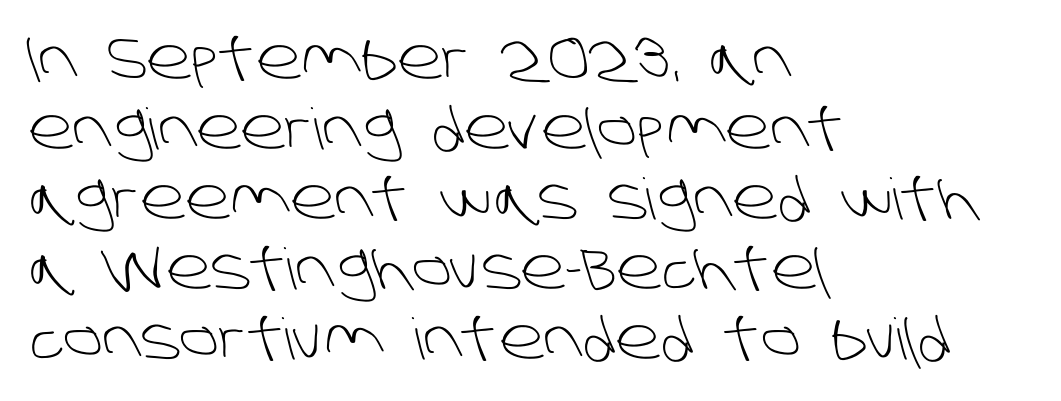
The image shows 57 px light sans-serif type; set left-aligned, line spacing 1.23x, normal letter spacing, not underlined; low stroke contrast and a large x-height.
